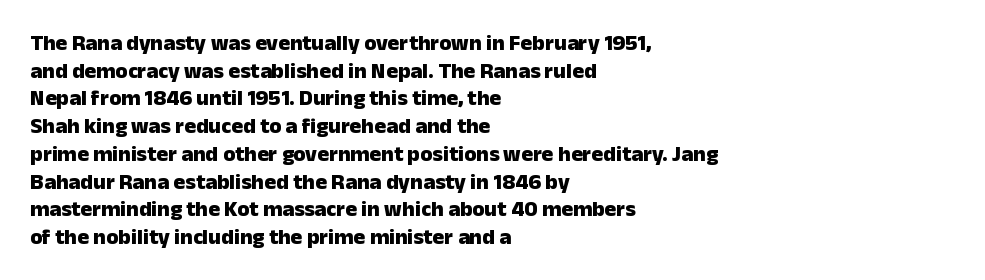
Q: Is the text bold? A: Yes.
Q: Is the text italic (slanted)? A: No, it is upright.
Q: Is the text underlined? A: No.
Q: How is the paragraph aligned? A: Left-aligned.
Q: Is the spacing between letters normal or unusually wide? A: Normal.
Q: Is the spacing between lines tight, normal or loose? A: Normal.
